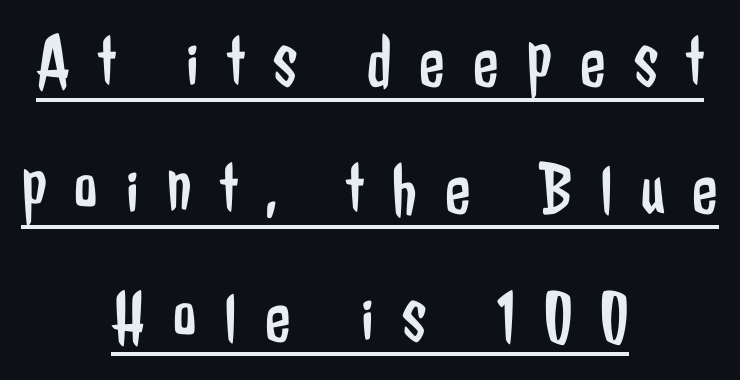
{"serif": "no", "italic": "no", "bold": "no", "weight": "regular", "width": "condensed", "stroke_contrast": "low", "x_height": "medium", "monospaced": "no", "underline": "yes", "align": "center", "line_spacing_ratio": 1.72, "letter_spacing": "wide", "letter_spacing_em": 0.38, "glyph_px": 74}
